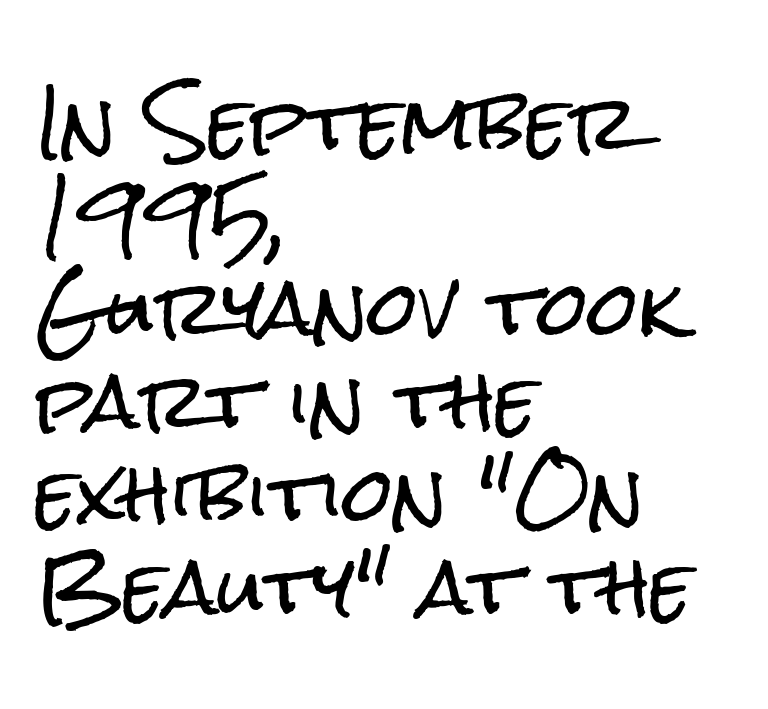
The image shows 73 px condensed sans-serif type, upright; set left-aligned, normal line spacing (1.27x), normal letter spacing, not underlined; low stroke contrast and a medium x-height.
